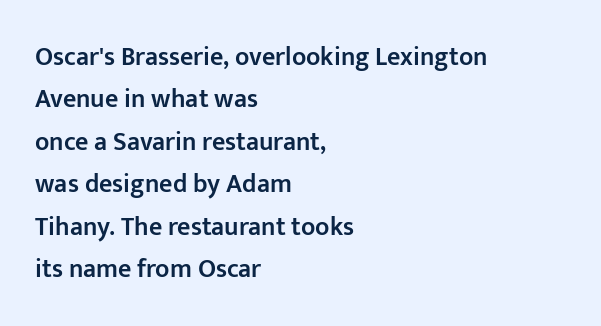
{"italic": "no", "bold": "semi", "underline": "no", "align": "left", "line_spacing": "normal", "line_spacing_ratio": 1.63, "letter_spacing": "normal", "letter_spacing_em": 0.0, "glyph_px": 26}
